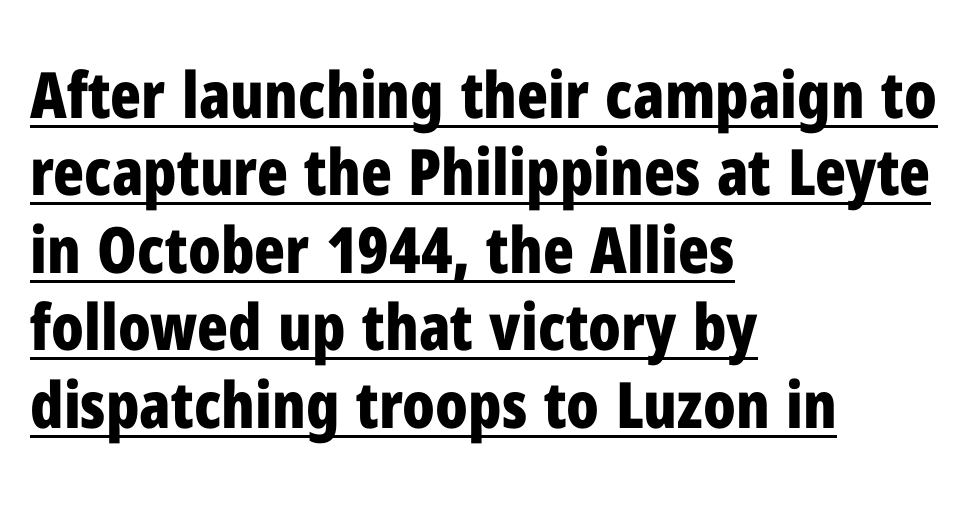
Letterform terminals end flat and unadorned throughout the passage. Notice how the stems are strictly vertical — no italics here. What decoration does the sample have? An underline. Is this a fixed-width face? No — the glyphs have proportional, varying widths. Compared with typical body copy, the letter spacing here is the same. The setting favours the left margin, as ordinary paragraphs usually do.
